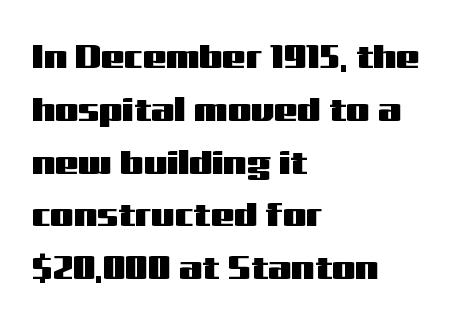
This rendering leaves character spacing at its baseline value. Descenders hang freely into open space. This is roman type, the default non-slanted kind. Each new line begins a customary step beneath the previous one. Horizontally, the lines are justified to the leading edge only. What kind of face is this? One without serifs — a sans.
